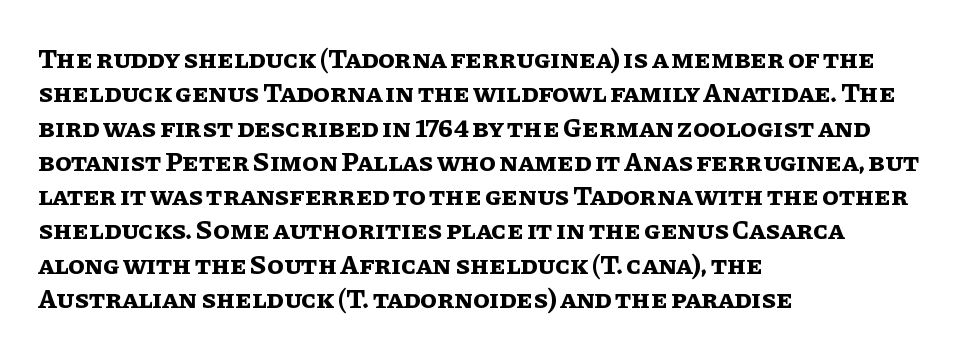
The image shows 27 px bold type, upright; set left-aligned, normal line spacing (1.27x), normal letter spacing, not underlined.
